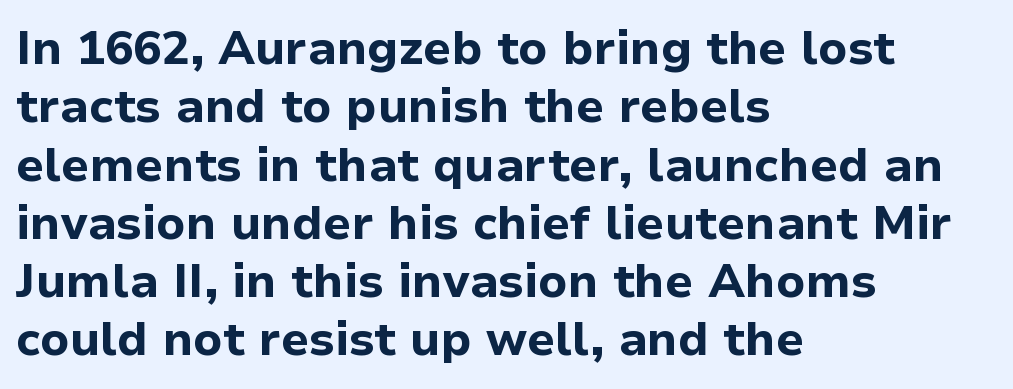
A student would call this left alignment; a typographer would say flush left, rag right. Looks like regular typesetting: each glyph gets only the width it needs. Letters rest on an invisible, unmarked baseline. The face used here has the dense, thick strokes of a bold. What stands out about the letter spacing? Nothing — it is the standard amount.
